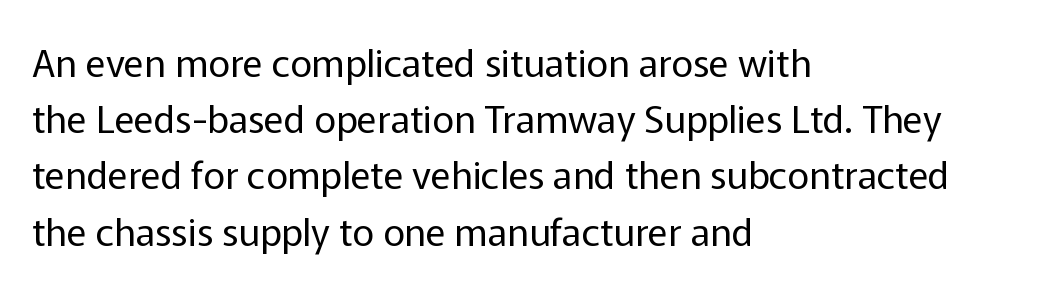
A roman cut, with each character standing at attention. The paragraph has a hard left edge and a soft right edge. This is not heavy type; no bold has been used. There is no visible air inserted between adjacent glyphs. Underline: absent. Notice how descenders clear the ascenders below comfortably — that's standard leading.
